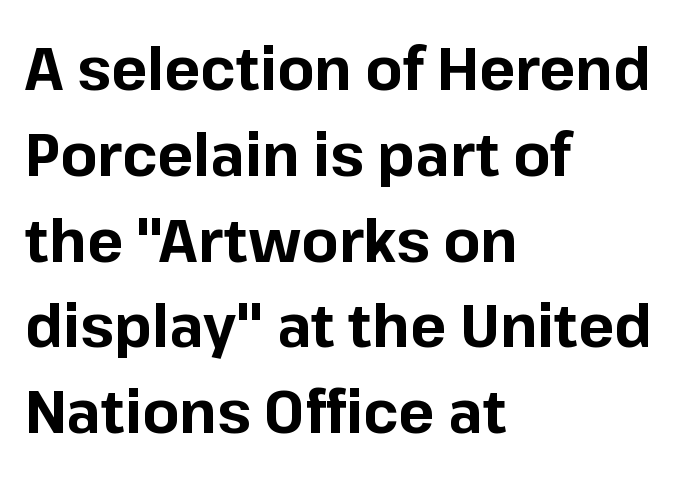
Style check: upright. How heavy is the stroke? Heavy — this is a bold. A typesetter would label this face a sans. If you measured baseline to baseline, you'd find a middling distance.
